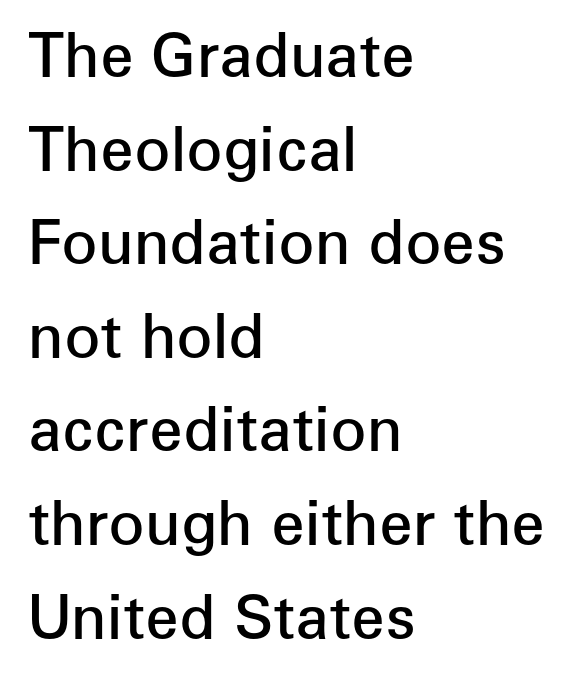
A semibold gives these letters moderate extra thickness, short of bold. Serif or sans? Sans — the stroke terminals are bare. Think of a printed novel: that variable character pitch is what you see here. The specimen reads as upright at a glance. Vertical spacing — default. Letter spacing: default.
